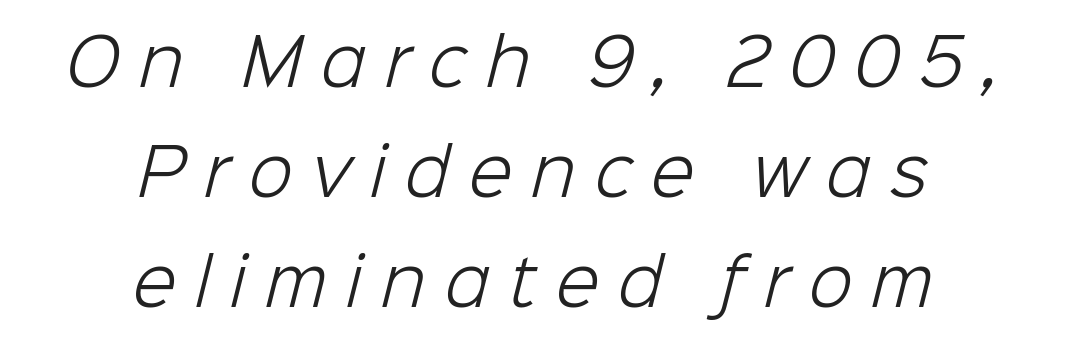
The whitespace from short lines is split evenly between both sides. No letter is thick-stroked: the sample isn't bold. Nobody drew a line under any word here. Each letter keeps its own natural width here, so spacing adapts to shape. The font family rendered here belongs to the sans-serif group.
